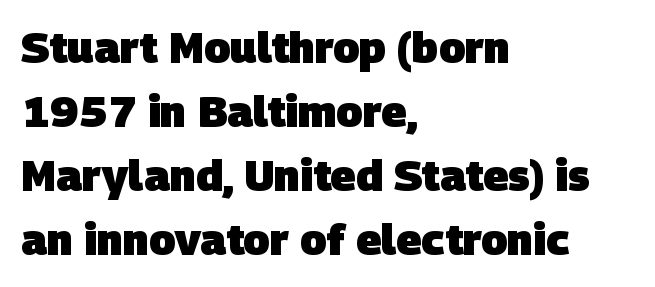
Q: Is the text bold? A: Yes.
Q: Is the typeface a serif or a sans-serif typeface? A: Sans-serif.
Q: Is the text underlined? A: No.
Q: How is the paragraph aligned? A: Left-aligned.
Q: Is the spacing between letters normal or unusually wide? A: Normal.
Q: Is the spacing between lines tight, normal or loose? A: Normal.
Q: Width (condensed, normal, or wide)? A: Normal.
Q: Stroke contrast? A: Low.
Q: x-height? A: Large.
Q: Monospaced? A: No.
